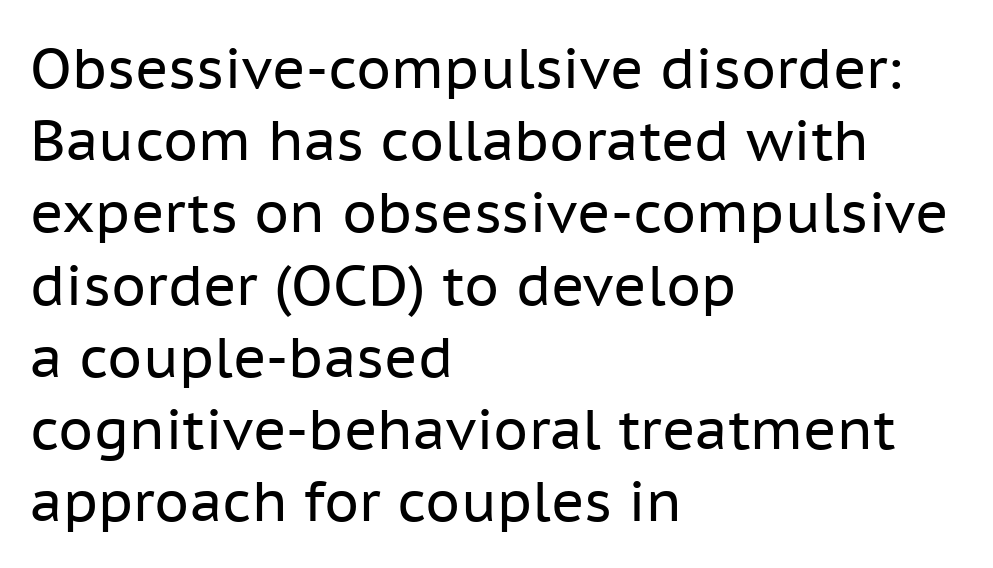
Posture: straight, roman, zero tilt. Left-aligned paragraph, ragged on the right. The foot of each line stays bare and open. Stroke thickness stays within the range of a standard reading face or lighter.
